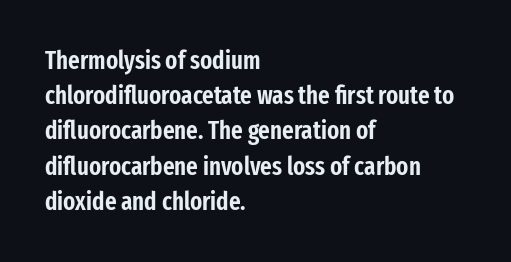
Posture: straight, roman, zero tilt. This rendering uses left alignment, leaving the right contour irregular. This sample keeps an unexceptional amount of space between lines. Bare-footed words on every line.
